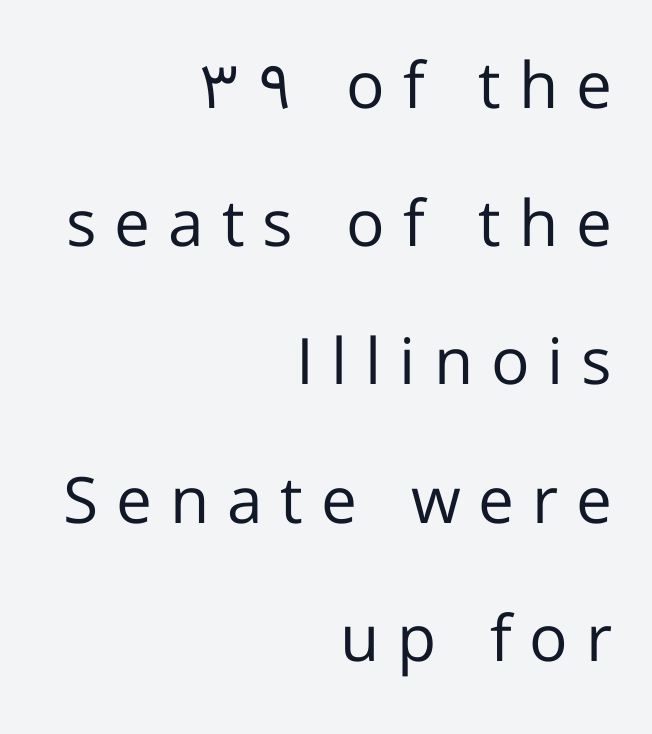
The image shows 64 px regular-weight sans-serif type, upright; set right-aligned, loose line spacing (2.16x), unusually wide letter spacing (+0.28 em), not underlined; low stroke contrast and a medium x-height.
